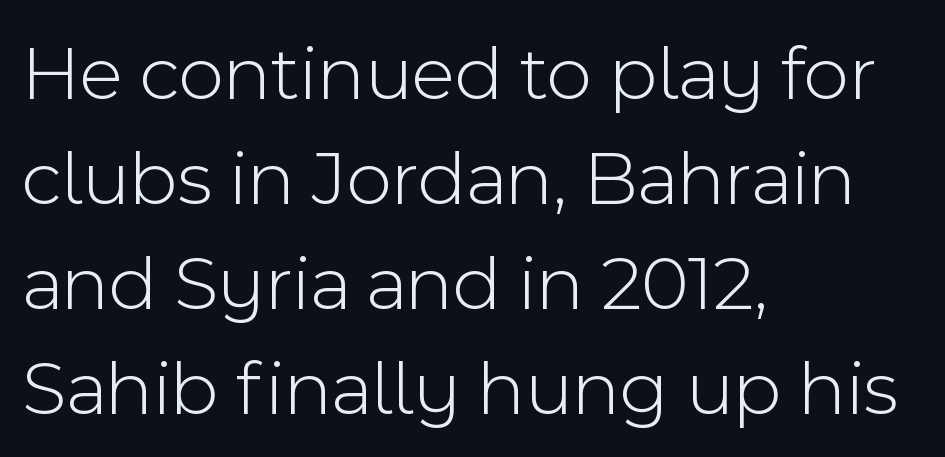
Grotesque or geometric, the face here clearly has no serifs. Bold? No — there's no thickening of the strokes. Leading matches the norm, producing a regular column. Spacing between characters is what you'd get straight out of the box. The face used here is proportionally spaced, like ordinary book or web type.
